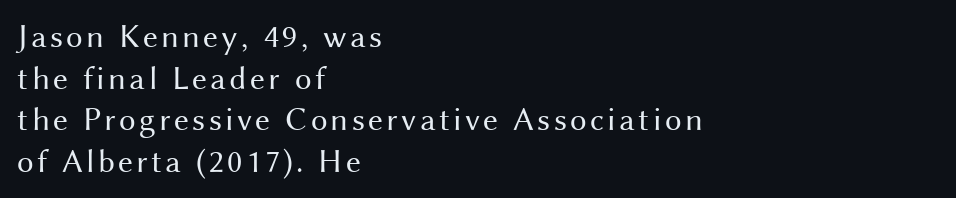
Q: Is the text bold? A: No.
Q: Is the text italic (slanted)? A: No, it is upright.
Q: Is the typeface a serif or a sans-serif typeface? A: Sans-serif.
Q: Is the text underlined? A: No.
Q: How is the paragraph aligned? A: Left-aligned.
Q: Is the spacing between lines tight, normal or loose? A: Normal.
Q: Width (condensed, normal, or wide)? A: Normal.
Q: Stroke contrast? A: Medium.
Q: x-height? A: Medium.
Q: Monospaced? A: No.
